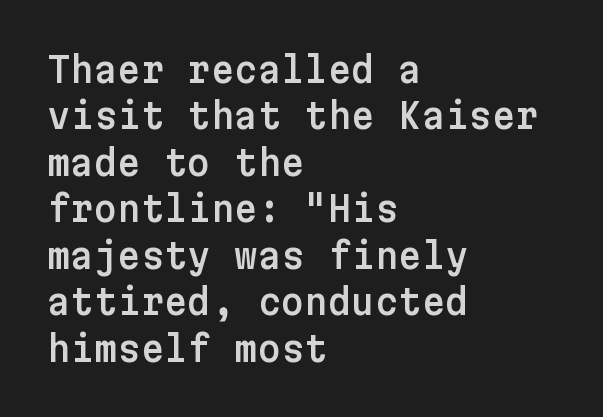
The image shows 36 px sans-serif type, upright; set left-aligned, normal line spacing (1.29x), normal letter spacing, not underlined; low stroke contrast and a medium x-height.
